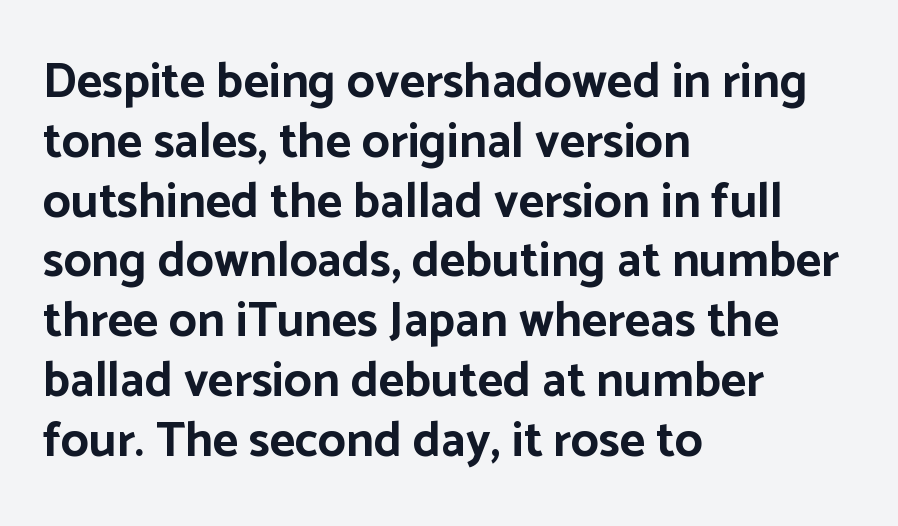
{"serif": "no", "italic": "no", "bold": "yes", "weight": "bold", "width": "normal", "stroke_contrast": "low", "x_height": "medium", "monospaced": "no", "underline": "no", "align": "left", "line_spacing_ratio": 1.22, "letter_spacing": "normal", "letter_spacing_em": 0.0, "glyph_px": 49}
